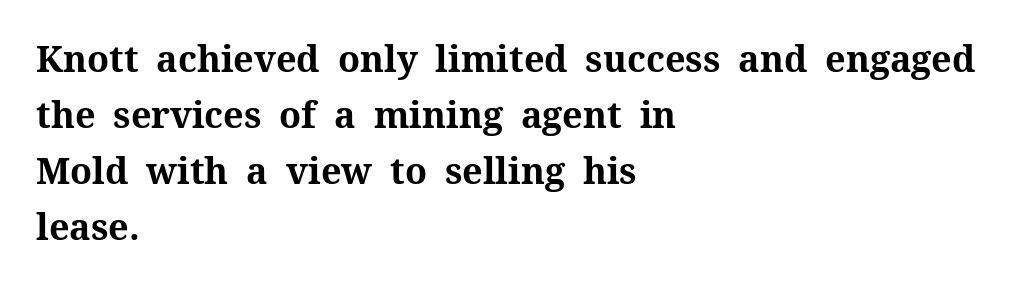
Q: Is the text bold? A: Yes.
Q: Is the text italic (slanted)? A: No, it is upright.
Q: Is the typeface a serif or a sans-serif typeface? A: Serif.
Q: Is the text underlined? A: No.
Q: How is the paragraph aligned? A: Left-aligned.
Q: Is the spacing between letters normal or unusually wide? A: Normal.
Q: Is the spacing between lines tight, normal or loose? A: Normal.
Q: Width (condensed, normal, or wide)? A: Normal.
Q: Stroke contrast? A: Medium.
Q: x-height? A: Medium.
Q: Monospaced? A: No.
